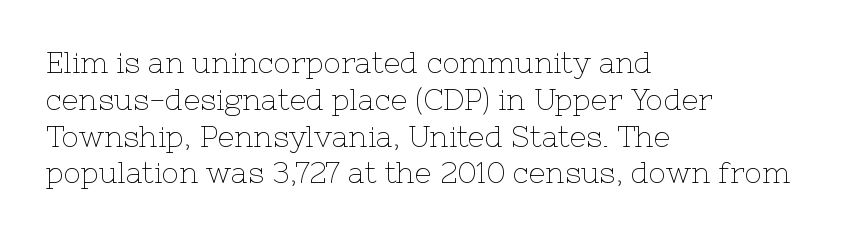
The image shows 29 px thin serif type, upright; set left-aligned, normal line spacing (1.27x), normal letter spacing, not underlined; low stroke contrast and a medium x-height.
